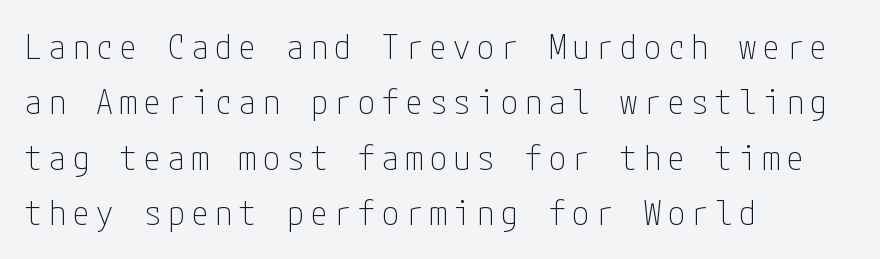
The image shows 34 px thin, condensed sans-serif type, upright; set left-aligned, normal line spacing (1.63x), unusually wide letter spacing (+0.2 em), not underlined; low stroke contrast and a medium x-height.
